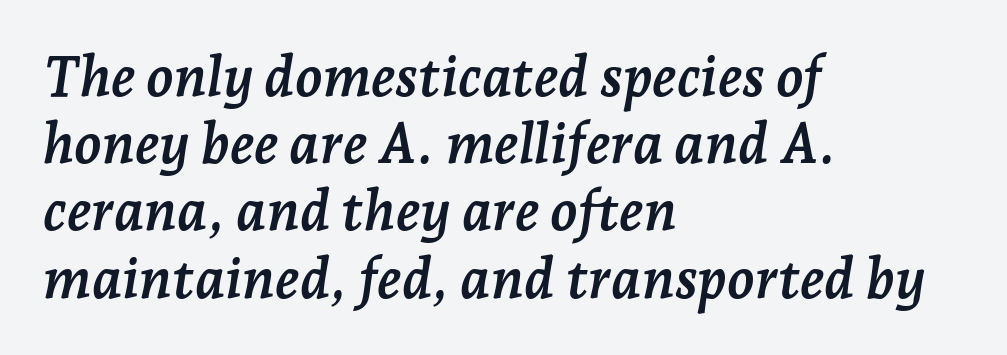
Q: Is the text bold? A: Yes.
Q: Is the text italic (slanted)? A: Yes, it leans right by about 7 degrees.
Q: Is the typeface a serif or a sans-serif typeface? A: Serif.
Q: Is the text underlined? A: No.
Q: How is the paragraph aligned? A: Left-aligned.
Q: Is the spacing between letters normal or unusually wide? A: Normal.
Q: Width (condensed, normal, or wide)? A: Normal.
Q: Stroke contrast? A: Low.
Q: x-height? A: Medium.
Q: Monospaced? A: No.
